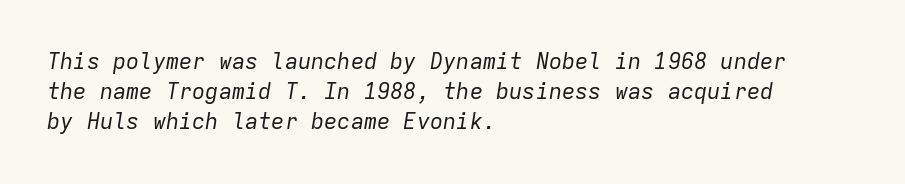
{"italic": "yes", "lean": "right", "slant_degrees": 9, "bold": "no", "underline": "no", "align": "left", "line_spacing": "normal", "line_spacing_ratio": 1.37, "letter_spacing": "normal", "letter_spacing_em": 0.0, "glyph_px": 22}
